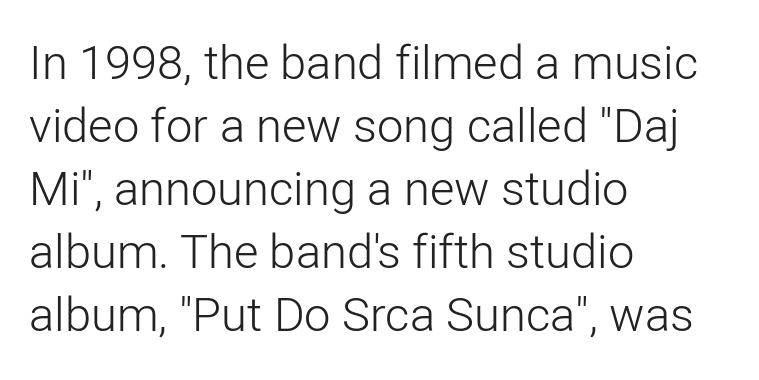
The image shows 47 px light sans-serif type, upright; set left-aligned, normal line spacing (1.34x), normal letter spacing, not underlined; low stroke contrast and a medium x-height.
